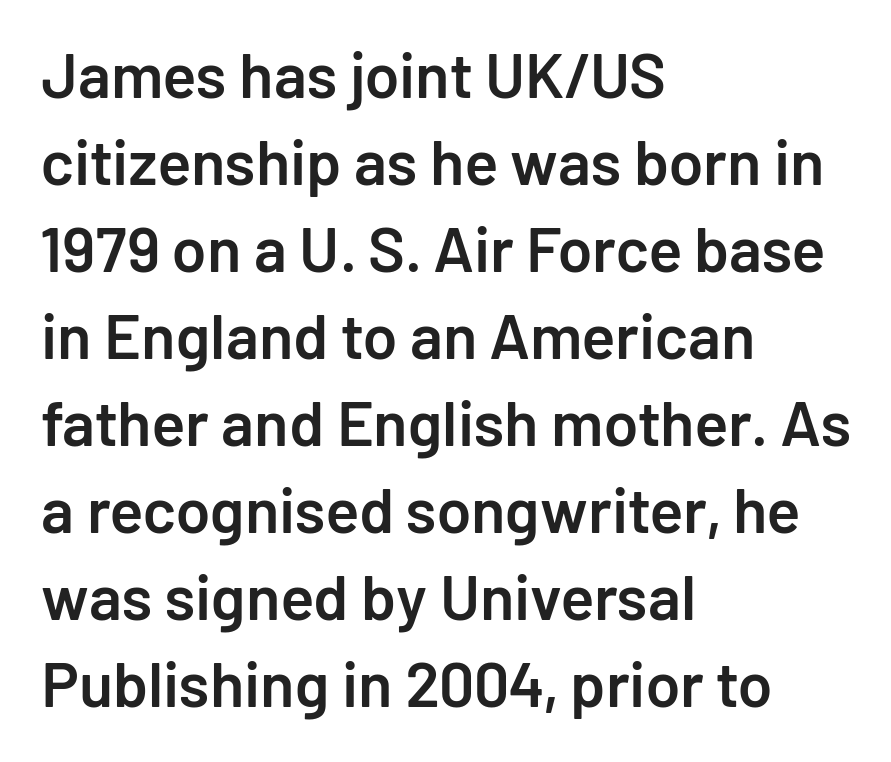
The image shows 63 px semibold sans-serif type, upright; set left-aligned, normal line spacing (1.38x), normal letter spacing, not underlined; low stroke contrast and a medium x-height.
